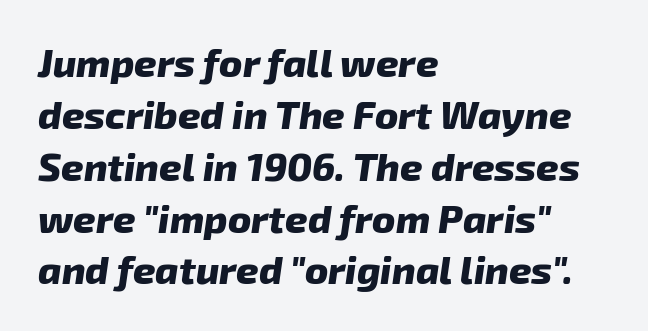
The image shows 39 px heavy type, italic (leaning right); set left-aligned, normal line spacing (1.33x), normal letter spacing, not underlined; low stroke contrast and a medium x-height.
